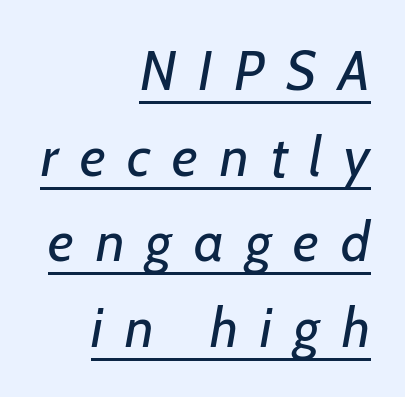
Reading down the column, the eye jumps a familiar distance to each next line. Stroke terminals: plain, sans-serif. Check the space under the baseline: a stroke is drawn there. The setting favours the right margin, as signatures and pull-quotes sometimes do.
